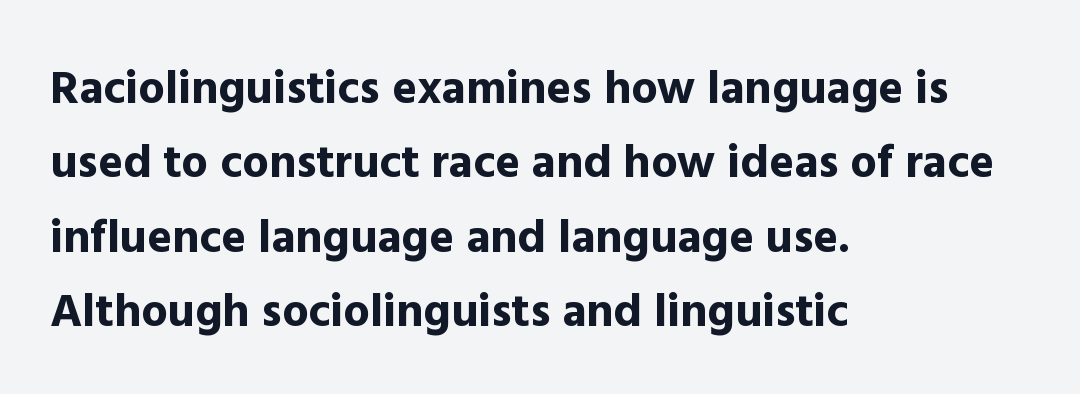
{"serif": "no", "italic": "no", "bold": "yes", "weight": "bold", "width": "normal", "x_height": "medium", "monospaced": "no", "underline": "no", "align": "left", "line_spacing": "normal", "line_spacing_ratio": 1.58, "letter_spacing": "normal", "letter_spacing_em": 0.0, "glyph_px": 47}
